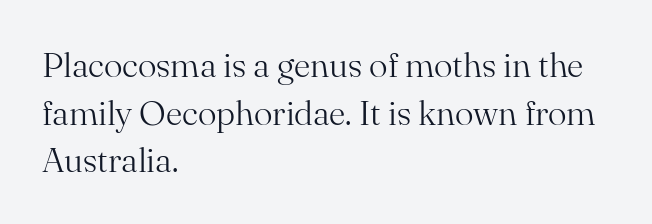
The passage shown is not underscored anywhere. Spacing verdict: proportional, widths tailored to each character. Does the leading feel generous? No, just average. Short and long lines alike share a common starting point at left. Italic: no, the glyphs are upright roman. What kind of face is this? One with serifs.
